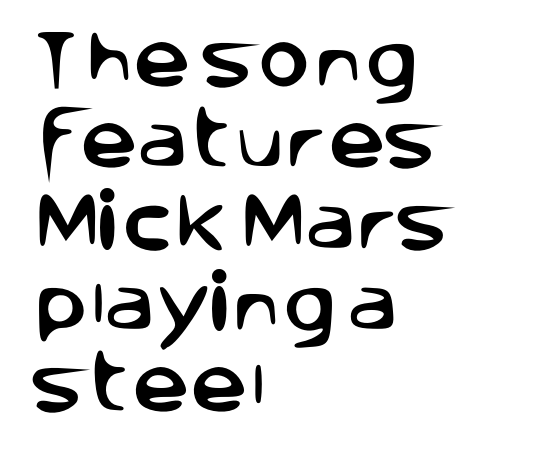
Q: Is the text italic (slanted)? A: No, it is upright.
Q: Is the typeface a serif or a sans-serif typeface? A: Sans-serif.
Q: Is the text underlined? A: No.
Q: How is the paragraph aligned? A: Left-aligned.
Q: Is the spacing between letters normal or unusually wide? A: Normal.
Q: Is the spacing between lines tight, normal or loose? A: Normal.
Q: Width (condensed, normal, or wide)? A: Normal.
Q: Stroke contrast? A: Low.
Q: x-height? A: Large.
Q: Monospaced? A: No.
